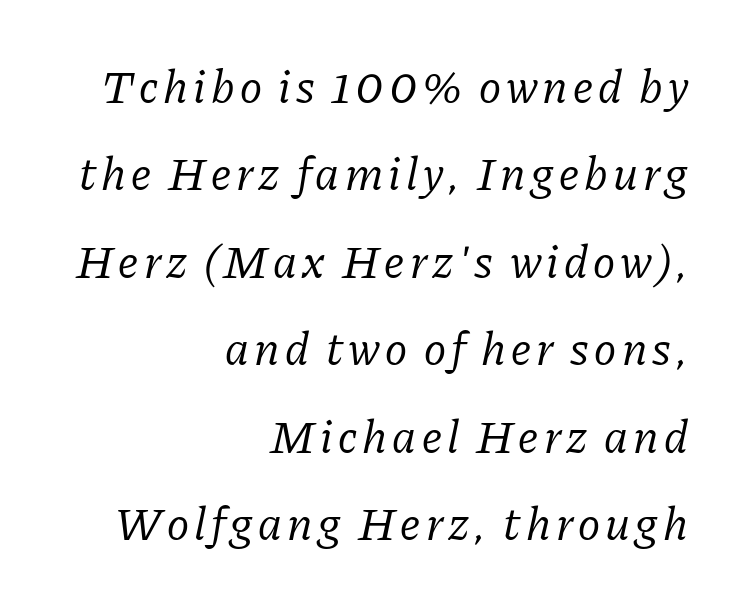
The image shows 47 px regular-weight serif type, italic (leaning right); set right-aligned, line spacing 1.86x, not underlined; low stroke contrast and a medium x-height.
